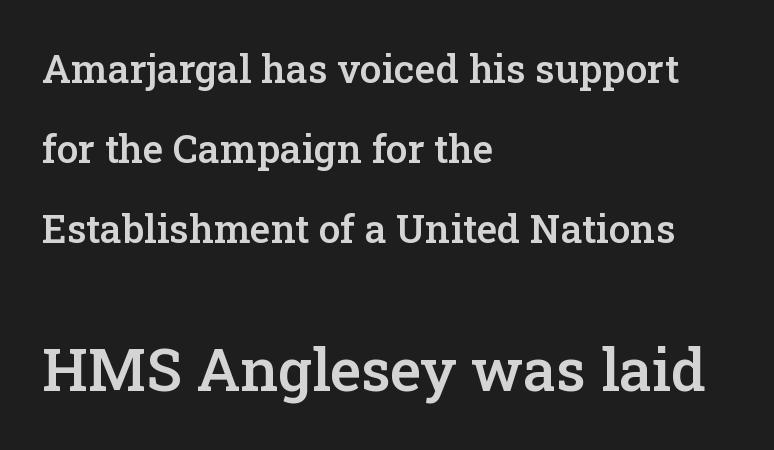
Compared with typical paragraphs, the rows here are farther apart. Underline: absent. The passage shown begins with its smaller block and ends with its larger one. Slightly chunky letters — semibold, I'd say, not full bold. This rendering uses left alignment, leaving the right contour irregular. Tracking here is standard; glyphs follow each other at the usual distance.
